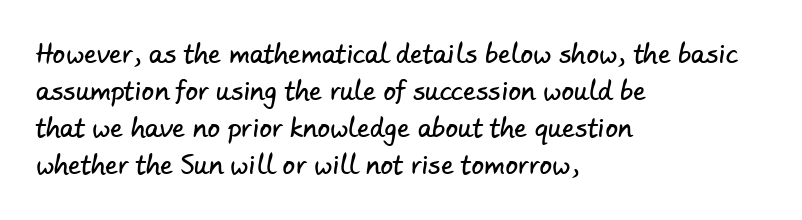
{"underline": "no", "align": "left", "line_spacing": "normal", "line_spacing_ratio": 1.48, "letter_spacing": "normal", "letter_spacing_em": 0.0, "glyph_px": 25}
